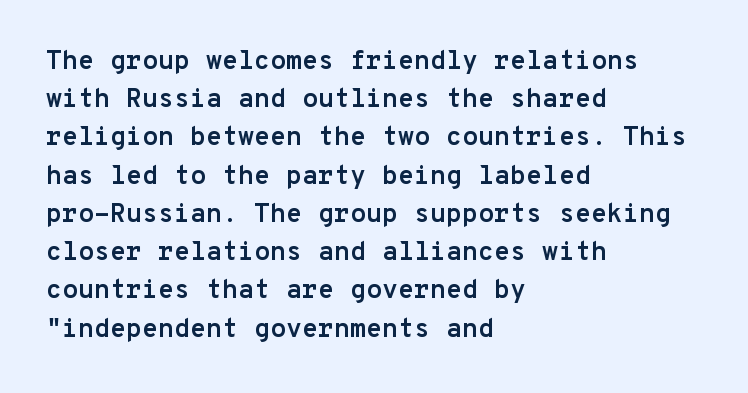
Q: Is the text bold? A: Yes.
Q: Is the text italic (slanted)? A: No, it is upright.
Q: Is the text underlined? A: No.
Q: How is the paragraph aligned? A: Left-aligned.
Q: Is the spacing between letters normal or unusually wide? A: Normal.
Q: Is the spacing between lines tight, normal or loose? A: Normal.
